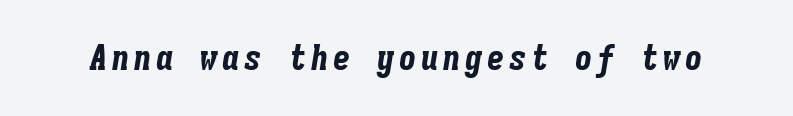
These lines carry a lot of weight — the face is fully bold. The passage shown is typed in a monospace face where columns stay perfectly aligned. In terms of posture, this sample is oblique. Descenders are the only things crossing below the line.
